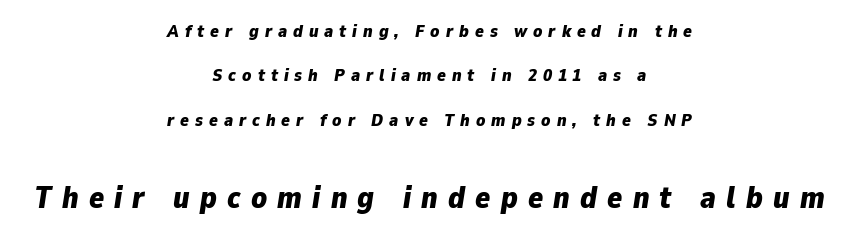
You can tell it's italic because the verticals aren't actually vertical. Vertically, the passage feels expansive, rows floating well apart. This is heavy type, rendered in bold. Note the varied advance widths — an 'i' is clearly narrower than an 'm'.
